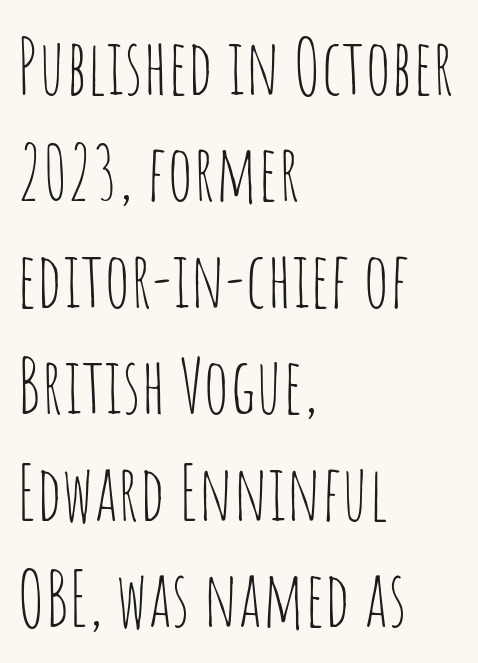
Characters remain perfectly vertical along every line. A light-to-regular cut is what we see here. Check under the words: just untouched page. The paragraph has a hard left edge and a soft right edge. The rows are spaced the way most documents space them.
